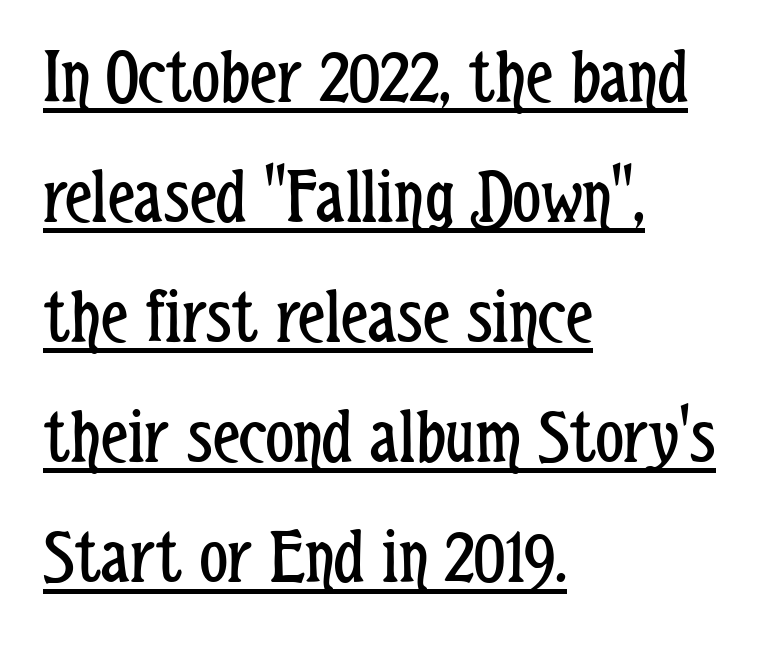
The image shows 78 px regular-weight, condensed sans-serif type, upright; set left-aligned, normal line spacing (1.54x), normal letter spacing, underlined; low stroke contrast and a medium x-height.
